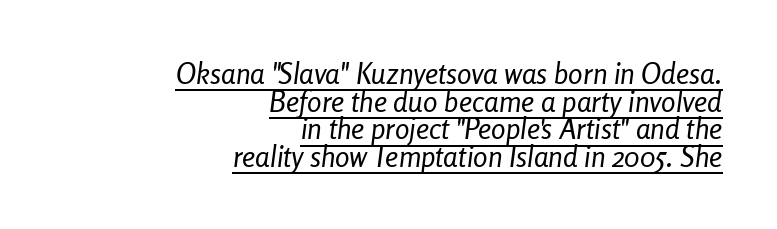
The image shows 29 px regular-weight, condensed type, italic (leaning right); set right-aligned, tight line spacing (0.95x), normal letter spacing, underlined; low stroke contrast and a medium x-height.
